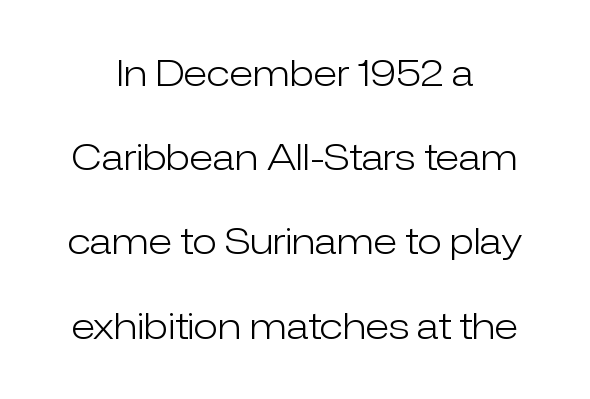
Q: Is the text bold? A: No.
Q: Is the text italic (slanted)? A: No, it is upright.
Q: Is the typeface a serif or a sans-serif typeface? A: Sans-serif.
Q: Is the text underlined? A: No.
Q: How is the paragraph aligned? A: Centered.
Q: Is the spacing between letters normal or unusually wide? A: Normal.
Q: Is the spacing between lines tight, normal or loose? A: Loose.
Q: Width (condensed, normal, or wide)? A: Normal.
Q: Stroke contrast? A: Low.
Q: x-height? A: Medium.
Q: Monospaced? A: No.
